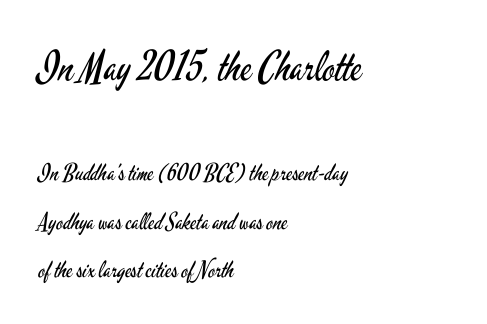
{"serif": "no", "bold": "no", "weight": "regular", "width": "condensed", "stroke_contrast": "low", "x_height": "small", "monospaced": "no", "underline": "no", "align": "left", "line_spacing": "loose", "line_spacing_ratio": 2.09, "letter_spacing": "normal", "letter_spacing_em": 0.0, "larger_block": "first", "size_ratio": 1.78, "glyph_px": 41}
